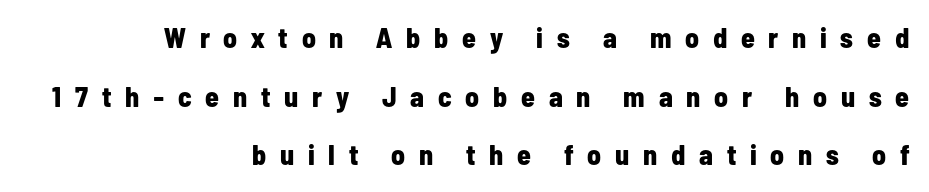
{"serif": "no", "italic": "no", "bold": "yes", "weight": "bold", "width": "condensed", "stroke_contrast": "low", "x_height": "medium", "monospaced": "no", "underline": "no", "align": "right", "line_spacing": "loose", "line_spacing_ratio": 2.09, "letter_spacing": "wide", "letter_spacing_em": 0.49, "glyph_px": 28}
